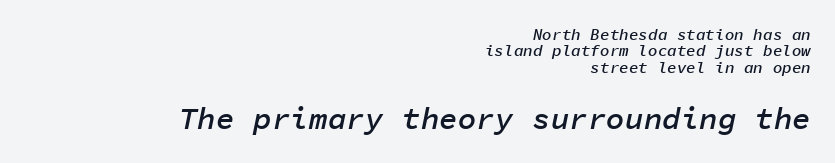
Cramped leading. No word sits above an underline. Fixed-width glyphs throughout — classic coding-font behaviour. Inter-character spacing is left at the font's built-in metrics.
